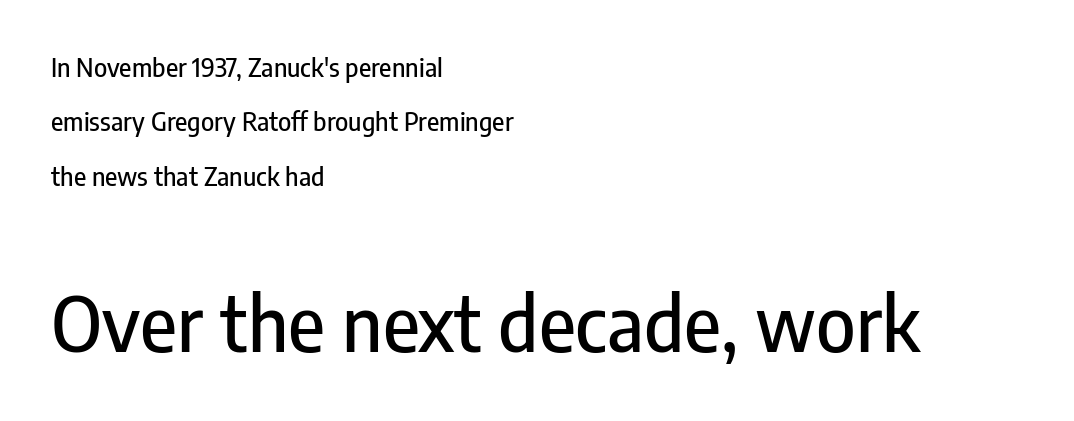
{"serif": "no", "italic": "no", "width": "condensed", "stroke_contrast": "low", "x_height": "medium", "monospaced": "no", "underline": "no", "align": "left", "line_spacing": "loose", "line_spacing_ratio": 2.18, "letter_spacing": "normal", "letter_spacing_em": 0.0, "larger_block": "second", "size_ratio": 3.0, "glyph_px": 75}
